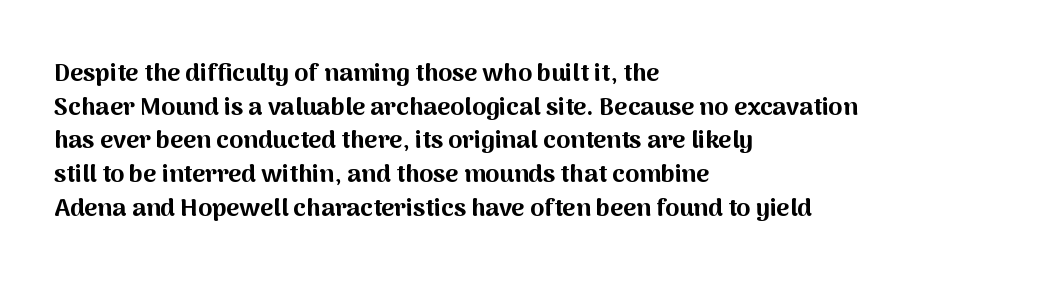
Students, note that the glyphs here touch the page at normal intervals. Chunky letters — that's bold for sure. Descenders are the only things crossing below the line. Notice how the passage keeps a crisp vertical edge on the left only.
